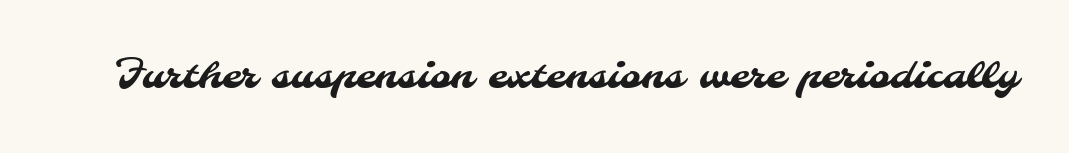
{"serif": "no", "width": "normal", "stroke_contrast": "medium", "x_height": "small", "monospaced": "no", "underline": "no", "letter_spacing": "normal", "letter_spacing_em": 0.0, "glyph_px": 40}
